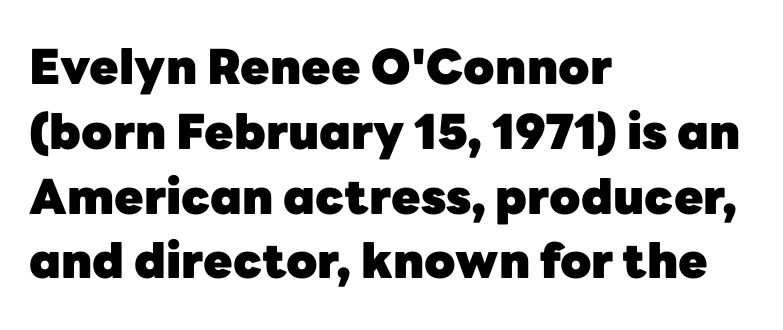
Q: Is the text bold? A: Yes.
Q: Is the text italic (slanted)? A: No, it is upright.
Q: Is the typeface a serif or a sans-serif typeface? A: Sans-serif.
Q: Is the text underlined? A: No.
Q: How is the paragraph aligned? A: Left-aligned.
Q: Is the spacing between letters normal or unusually wide? A: Normal.
Q: Is the spacing between lines tight, normal or loose? A: Normal.
Q: Width (condensed, normal, or wide)? A: Normal.
Q: Stroke contrast? A: Low.
Q: x-height? A: Medium.
Q: Monospaced? A: No.
